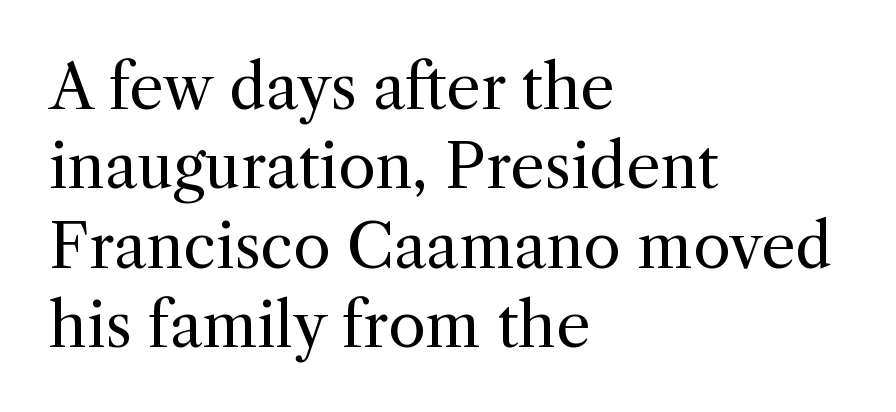
Q: Is the text bold? A: No.
Q: Is the text italic (slanted)? A: No, it is upright.
Q: Is the typeface a serif or a sans-serif typeface? A: Serif.
Q: Is the text underlined? A: No.
Q: How is the paragraph aligned? A: Left-aligned.
Q: Is the spacing between letters normal or unusually wide? A: Normal.
Q: Is the spacing between lines tight, normal or loose? A: Normal.
Q: Width (condensed, normal, or wide)? A: Normal.
Q: x-height? A: Medium.
Q: Monospaced? A: No.
